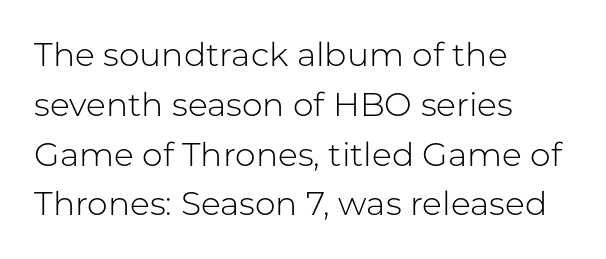
The image shows 33 px light sans-serif type, upright; set left-aligned, normal line spacing (1.51x), normal letter spacing, not underlined; low stroke contrast and a medium x-height.
